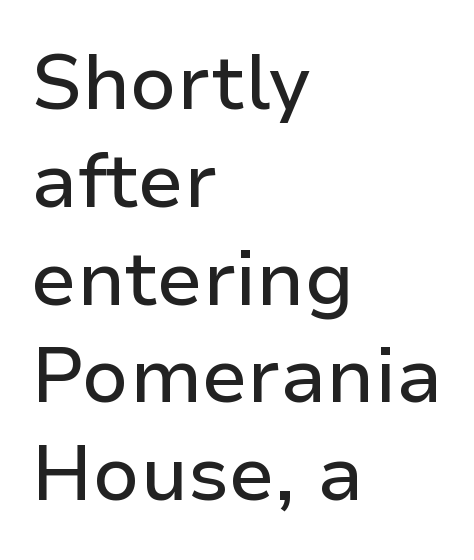
Q: Is the text italic (slanted)? A: No, it is upright.
Q: Is the typeface a serif or a sans-serif typeface? A: Sans-serif.
Q: Is the text underlined? A: No.
Q: How is the paragraph aligned? A: Left-aligned.
Q: Is the spacing between letters normal or unusually wide? A: Normal.
Q: Is the spacing between lines tight, normal or loose? A: Normal.
Q: Width (condensed, normal, or wide)? A: Normal.
Q: Stroke contrast? A: Low.
Q: x-height? A: Medium.
Q: Monospaced? A: No.
